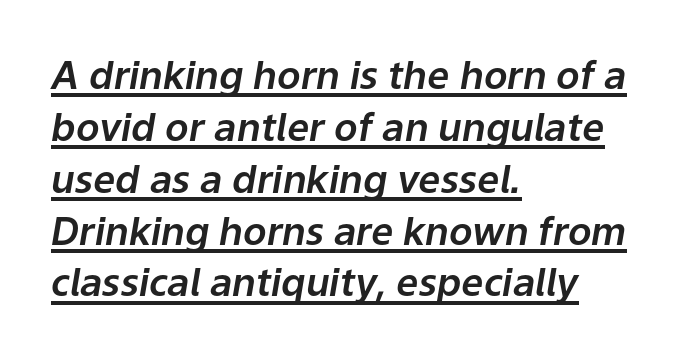
The image shows 39 px text type, italic (leaning right); set left-aligned, normal line spacing (1.33x), normal letter spacing, underlined; low stroke contrast and a medium x-height.
